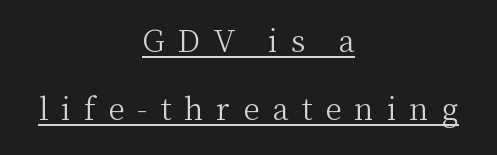
{"serif": "yes", "italic": "no", "bold": "no", "weight": "light", "width": "normal", "stroke_contrast": "medium", "x_height": "medium", "monospaced": "no", "underline": "yes", "align": "center", "line_spacing": "loose", "line_spacing_ratio": 2.28, "letter_spacing": "wide", "letter_spacing_em": 0.43, "glyph_px": 30}
